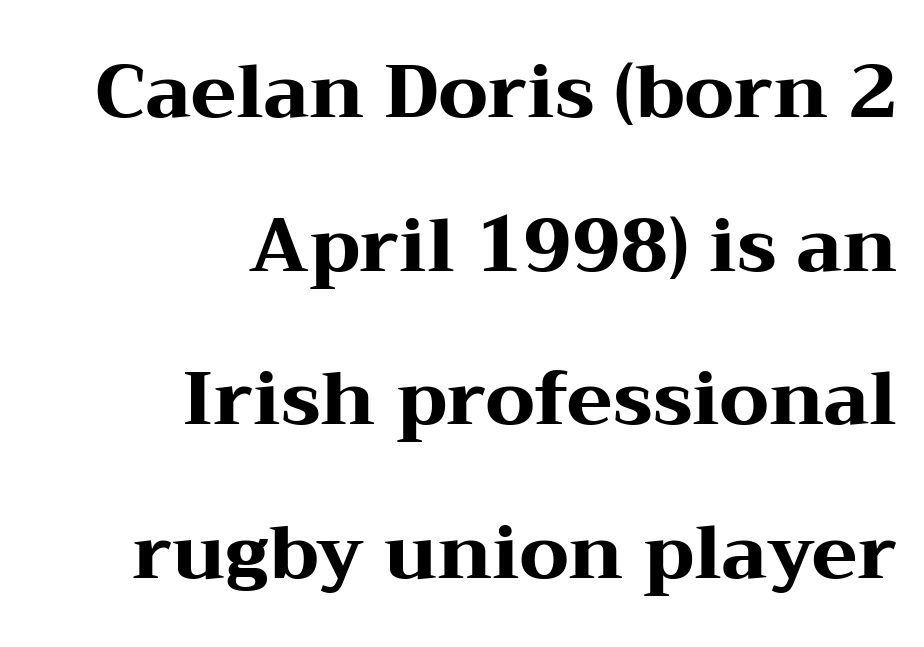
{"serif": "yes", "italic": "no", "bold": "yes", "weight": "heavy", "width": "wide", "stroke_contrast": "medium", "x_height": "medium", "monospaced": "no", "underline": "no", "align": "right", "line_spacing": "loose", "line_spacing_ratio": 2.05, "letter_spacing": "normal", "letter_spacing_em": 0.0, "glyph_px": 75}
